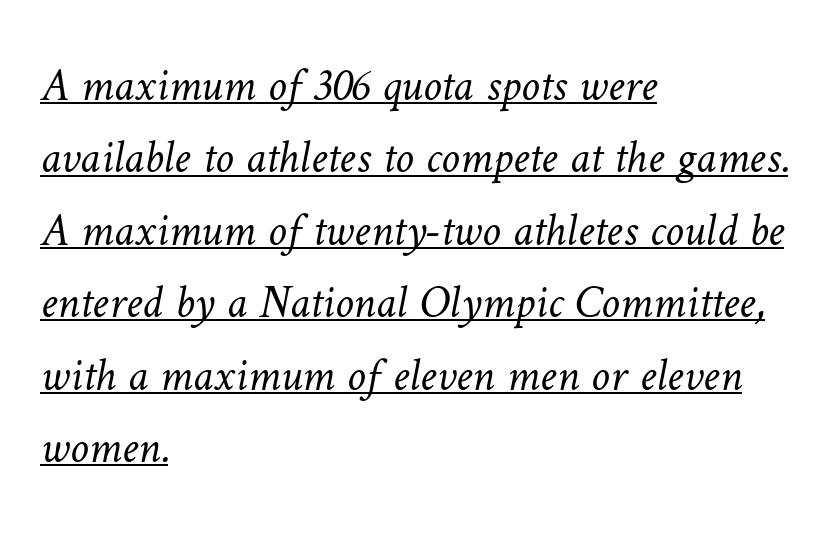
The horizontal fit of the characters is conventional and even. Proportional: the letters do not fall into vertical columns. If you drew a ruler down the left edge, every line would touch it. Students, observe the line beneath the letters — that is underlining.
